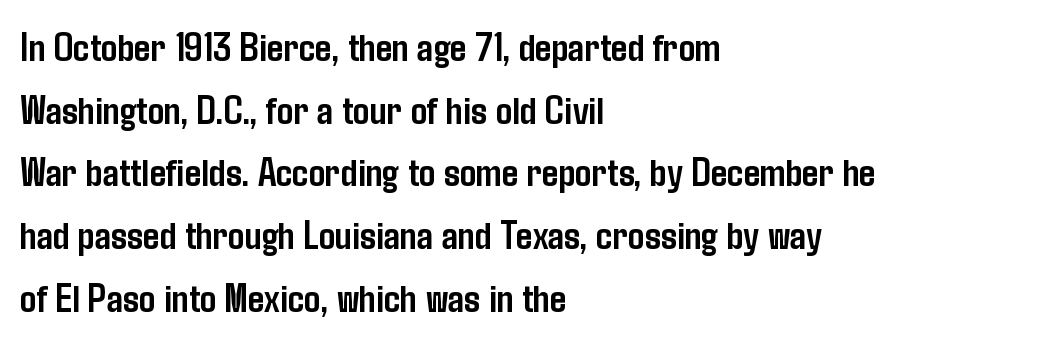
Q: Is the text bold? A: Yes.
Q: Is the text italic (slanted)? A: No, it is upright.
Q: Is the typeface a serif or a sans-serif typeface? A: Sans-serif.
Q: Is the text underlined? A: No.
Q: How is the paragraph aligned? A: Left-aligned.
Q: Is the spacing between letters normal or unusually wide? A: Normal.
Q: Is the spacing between lines tight, normal or loose? A: Normal.
Q: Width (condensed, normal, or wide)? A: Condensed.
Q: Stroke contrast? A: Low.
Q: x-height? A: Medium.
Q: Monospaced? A: No.
